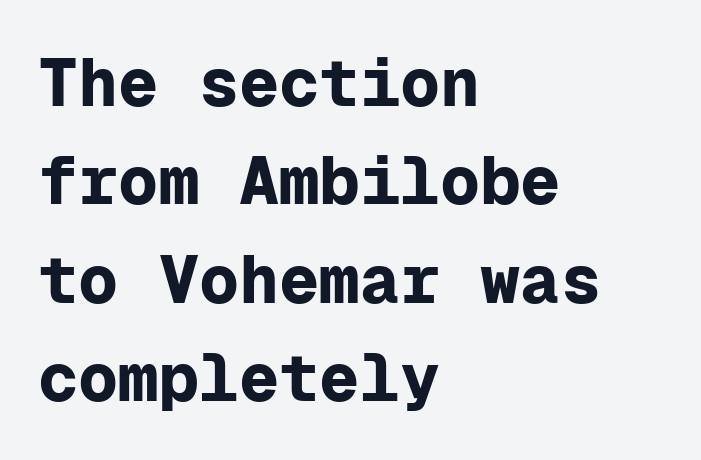
The passage is arranged the way most books set body copy — flush left. Bare-footed words on every line. Each glyph is drawn with heavy, bold strokes. I'd call this a sans setting — the letters go barefoot. Upright lettering throughout. Normally led — the rows are evenly, conventionally spaced.
